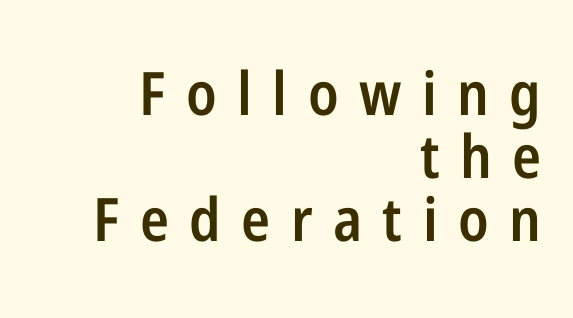
{"serif": "no", "italic": "no", "bold": "semi", "weight": "semibold", "width": "condensed", "stroke_contrast": "low", "x_height": "medium", "monospaced": "no", "underline": "no", "align": "right", "line_spacing": "tight", "line_spacing_ratio": 1.05, "letter_spacing": "wide", "letter_spacing_em": 0.34, "glyph_px": 60}
